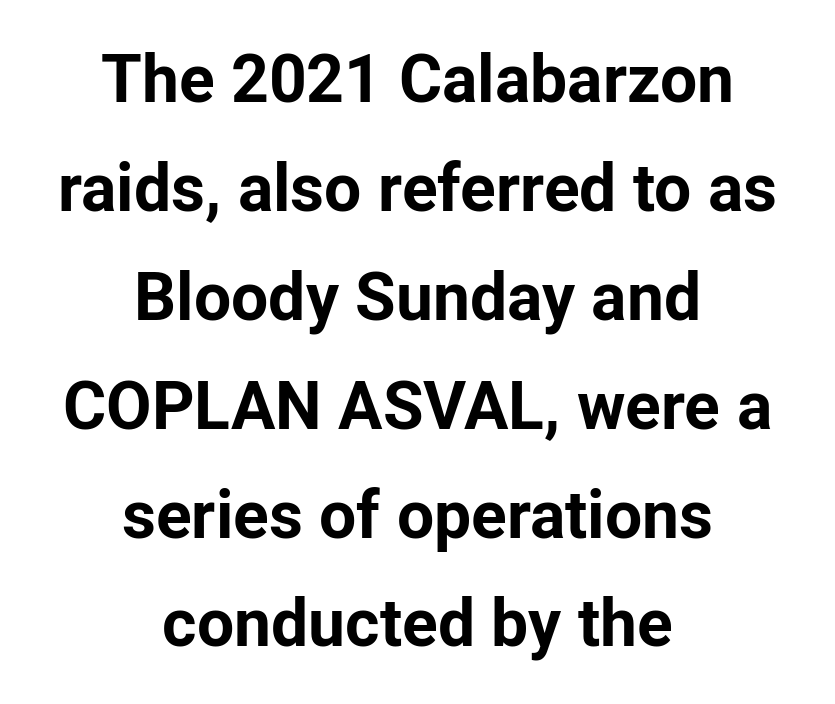
Q: Is the text bold? A: Yes.
Q: Is the text italic (slanted)? A: No, it is upright.
Q: Is the typeface a serif or a sans-serif typeface? A: Sans-serif.
Q: Is the text underlined? A: No.
Q: How is the paragraph aligned? A: Centered.
Q: Is the spacing between letters normal or unusually wide? A: Normal.
Q: Is the spacing between lines tight, normal or loose? A: Normal.
Q: Width (condensed, normal, or wide)? A: Normal.
Q: Stroke contrast? A: Low.
Q: x-height? A: Medium.
Q: Monospaced? A: No.
